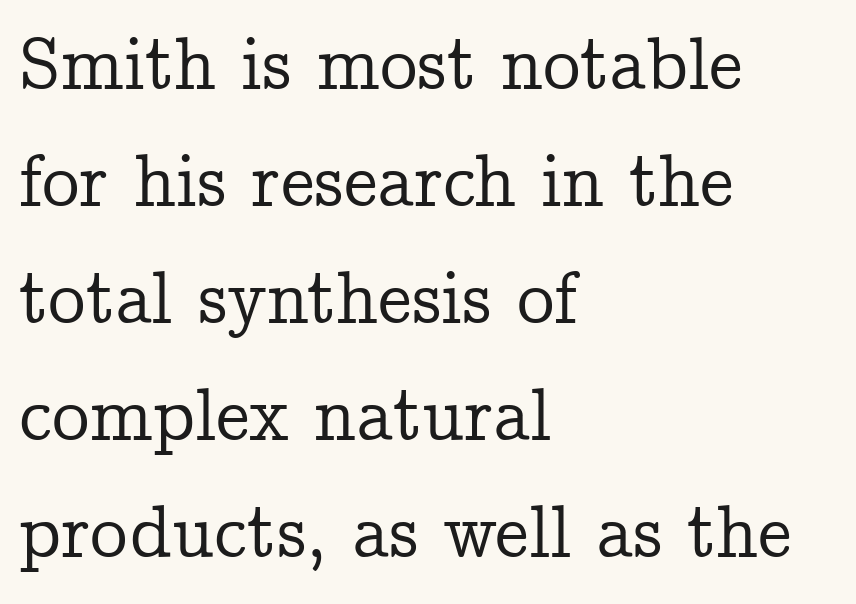
To sum up the face: it has serifs. The face used here is proportionally spaced, like ordinary book or web type. Unmarked baselines from the first word to the last. These lines sit exactly where default settings would place them. These lines are set flush left with a ragged right edge.
